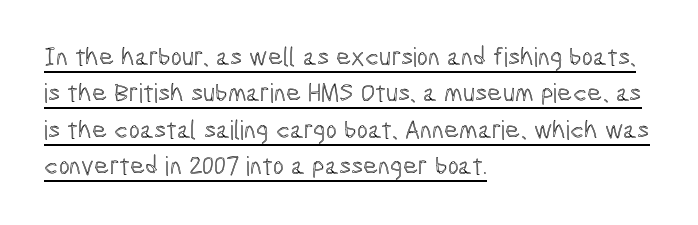
Q: Is the text italic (slanted)? A: No, it is upright.
Q: Is the text underlined? A: Yes.
Q: How is the paragraph aligned? A: Left-aligned.
Q: Is the spacing between letters normal or unusually wide? A: Normal.
Q: Is the spacing between lines tight, normal or loose? A: Normal.
